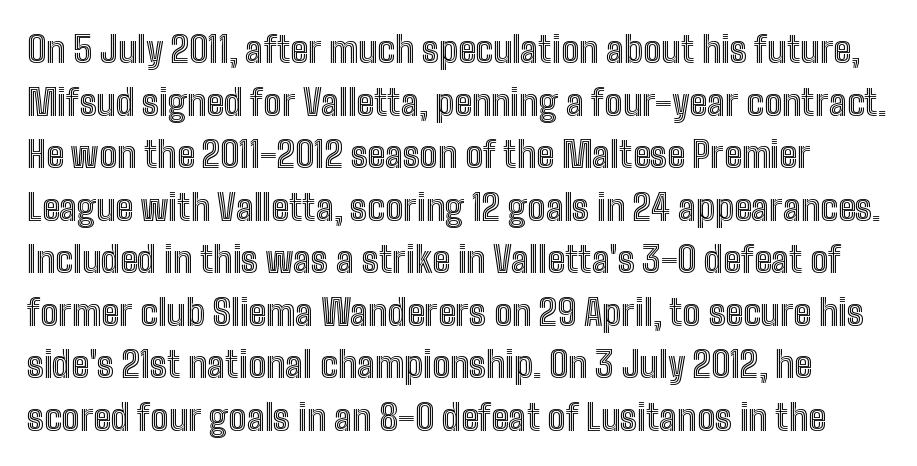
{"italic": "no", "width": "condensed", "x_height": "medium", "monospaced": "no", "underline": "no", "line_spacing": "normal", "line_spacing_ratio": 1.46, "letter_spacing": "normal", "letter_spacing_em": 0.0, "glyph_px": 36}
